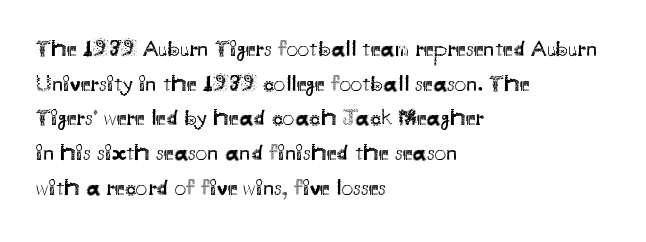
Vertical strokes here are truly vertical. Is the block centered? No — it sits flush against the left margin. Standard letterfit; no display-style spreading of the glyphs. This is not heavy type; no bold has been used.
